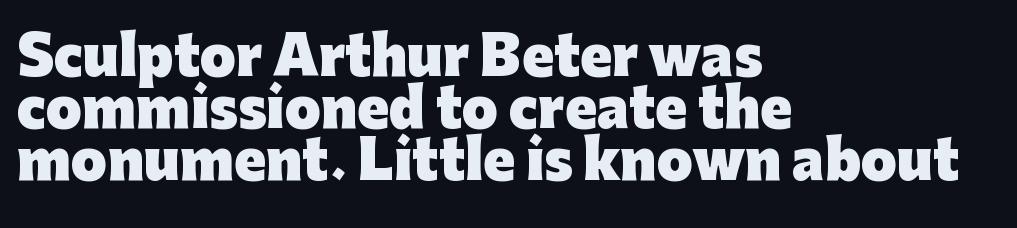
The image shows 52 px heavy sans-serif type, upright; set left-aligned, tight line spacing (1.0x), normal letter spacing, not underlined; low stroke contrast and a medium x-height.
